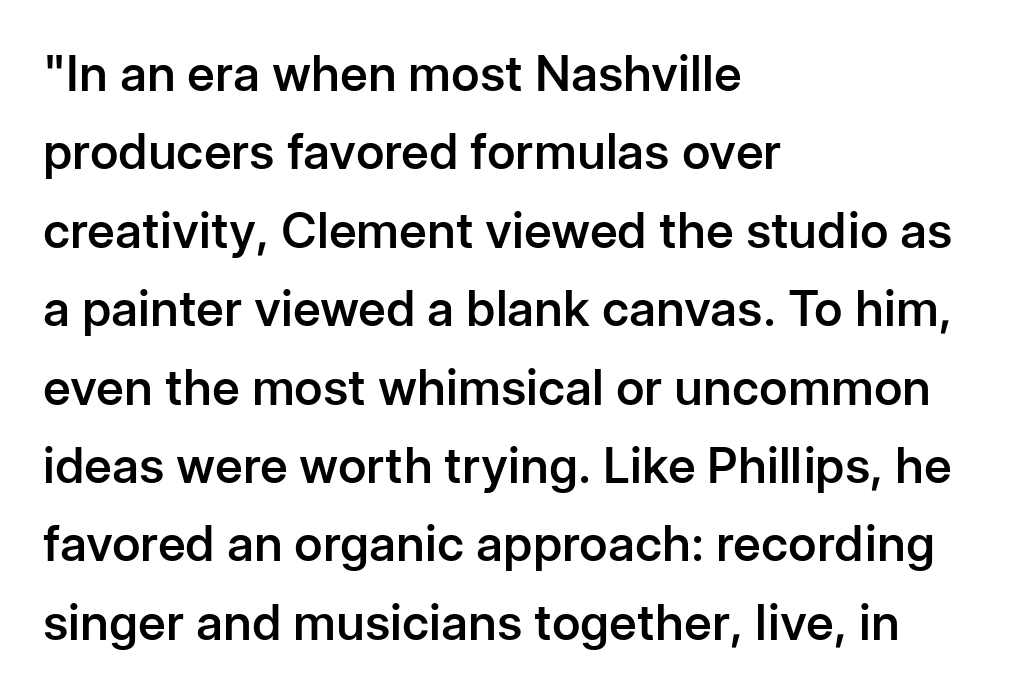
These lines sit exactly where default settings would place them. You could not count columns in this text — the font is proportionally spaced. Has an underline been added? It has not. It's the straight-up-and-down kind of type. This sample uses plain, unmodified letter spacing.
